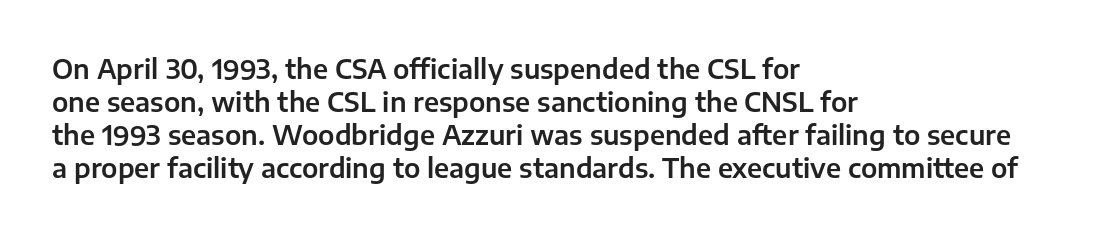
Q: Is the text italic (slanted)? A: No, it is upright.
Q: Is the text underlined? A: No.
Q: How is the paragraph aligned? A: Left-aligned.
Q: Is the spacing between letters normal or unusually wide? A: Normal.
Q: Is the spacing between lines tight, normal or loose? A: Normal.
